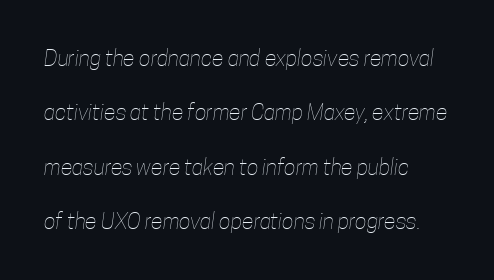
These lines are set flush left with a ragged right edge. Short note: letters normally spaced. Interline gaps are noticeably wide in this sample. Any mark beneath the type? The region is blank. Counters stay open thanks to moderate or lighter strokes.
